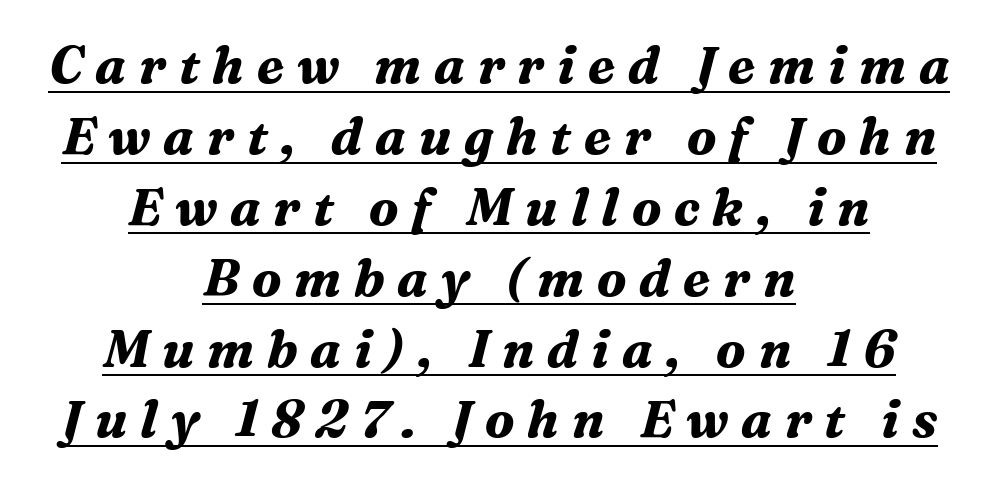
The image shows 51 px bold serif type, italic (leaning right); set centered, normal line spacing (1.39x), unusually wide letter spacing (+0.25 em), underlined; medium stroke contrast and a medium x-height.
